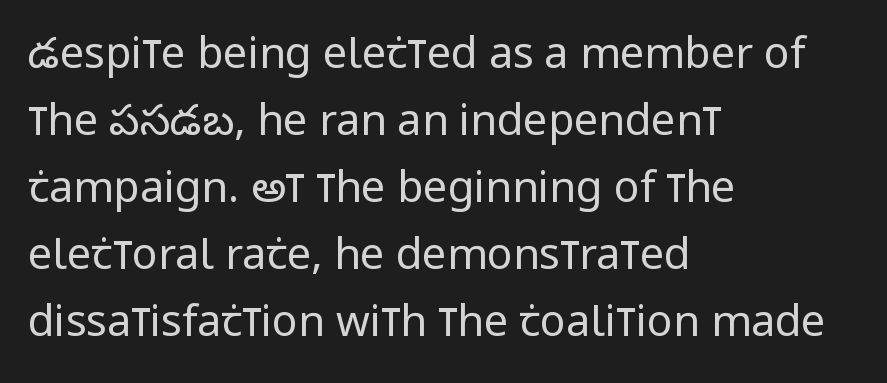
The image shows 43 px regular-weight, condensed sans-serif type, upright; set left-aligned, normal line spacing (1.56x), normal letter spacing, not underlined; low stroke contrast and a large x-height.
